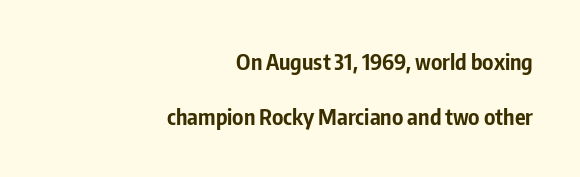
Nobody touched the tracking dial on this one. Unmarked baselines from the first word to the last. Rows of type keep a wide berth in the vertical direction. Does the lettering tilt? It doesn't — this is upright. Line ends are locked; line starts wander. Is the type bold? Yes — the strokes are clearly thick and heavy.
